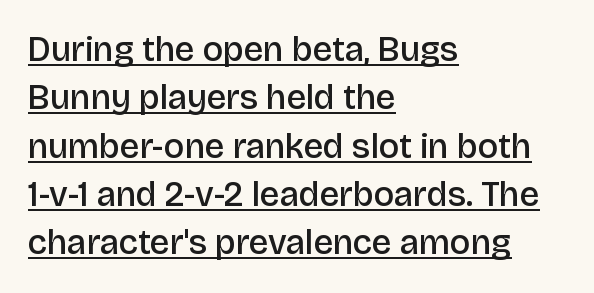
Q: Is the text bold? A: Semi-bold.
Q: Is the text italic (slanted)? A: No, it is upright.
Q: Is the typeface a serif or a sans-serif typeface? A: Sans-serif.
Q: Is the text underlined? A: Yes.
Q: How is the paragraph aligned? A: Left-aligned.
Q: Is the spacing between letters normal or unusually wide? A: Normal.
Q: Is the spacing between lines tight, normal or loose? A: Normal.
Q: Width (condensed, normal, or wide)? A: Normal.
Q: Stroke contrast? A: Low.
Q: x-height? A: Large.
Q: Monospaced? A: No.
